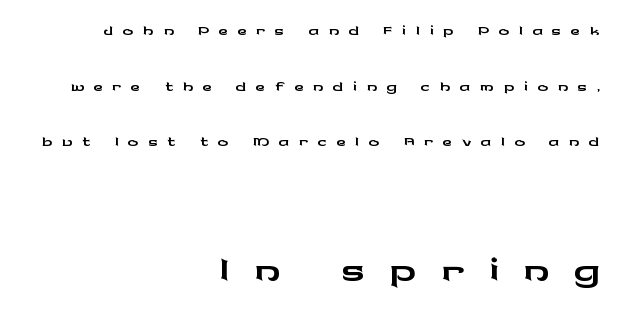
{"serif": "no", "italic": "no", "width": "wide", "stroke_contrast": "low", "x_height": "medium", "monospaced": "no", "underline": "no", "align": "right", "line_spacing": "loose", "line_spacing_ratio": 2.14, "letter_spacing": "wide", "letter_spacing_em": 0.36, "larger_block": "second", "size_ratio": 2.54, "glyph_px": 66}
